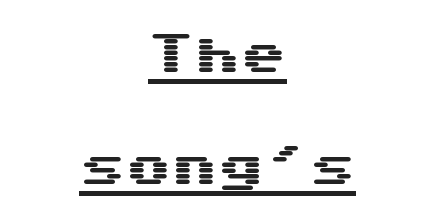
Monospaced: the letters line up in strict vertical columns. The tracking reads as untouched default to a designer's eye. Font category for this specimen: sans-serif. Designer's note — italics off, roman on. Each line of the rendering has a horizontal stroke beneath the glyphs. If you folded the block vertically in half, each line would mirror itself in length.
